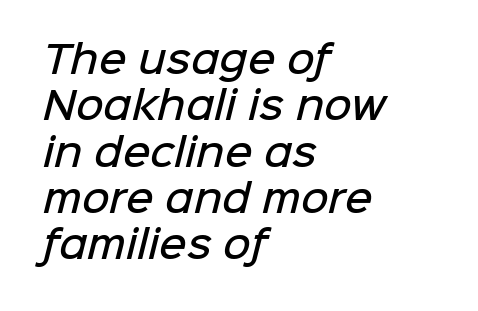
Q: Is the text bold? A: Semi-bold.
Q: Is the typeface a serif or a sans-serif typeface? A: Sans-serif.
Q: Is the text underlined? A: No.
Q: How is the paragraph aligned? A: Left-aligned.
Q: Is the spacing between letters normal or unusually wide? A: Normal.
Q: Width (condensed, normal, or wide)? A: Normal.
Q: Stroke contrast? A: Low.
Q: x-height? A: Medium.
Q: Monospaced? A: No.
